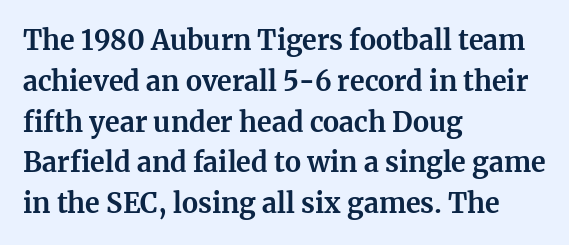
The image shows 27 px bold type, upright; set left-aligned, normal line spacing (1.51x), normal letter spacing, not underlined.
